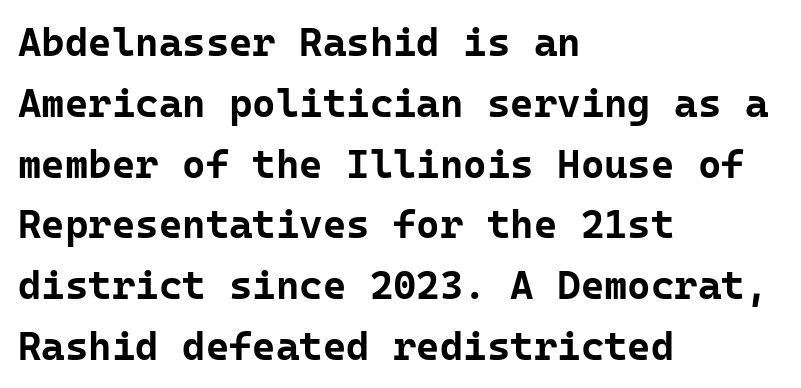
Think of a typewriter: that constant character pitch is what you see here. Is the letter spacing exaggerated? No — it looks like the ordinary default. A classic flush-left, rag-right setting is used for this passage. Quick note: interline space is typical. Regarding serifs, this sample does without them. Is there any slant? The stems are plumb.
